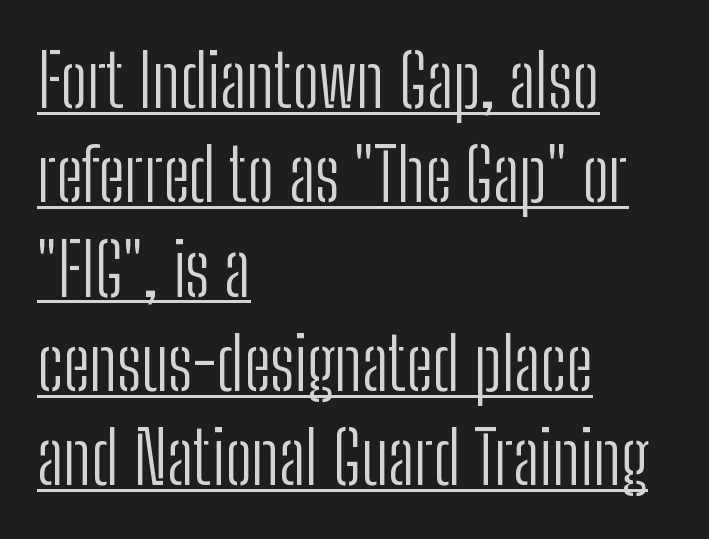
The image shows 72 px light, condensed sans-serif type, upright; set left-aligned, normal line spacing (1.31x), normal letter spacing, underlined; low stroke contrast and a medium x-height.
